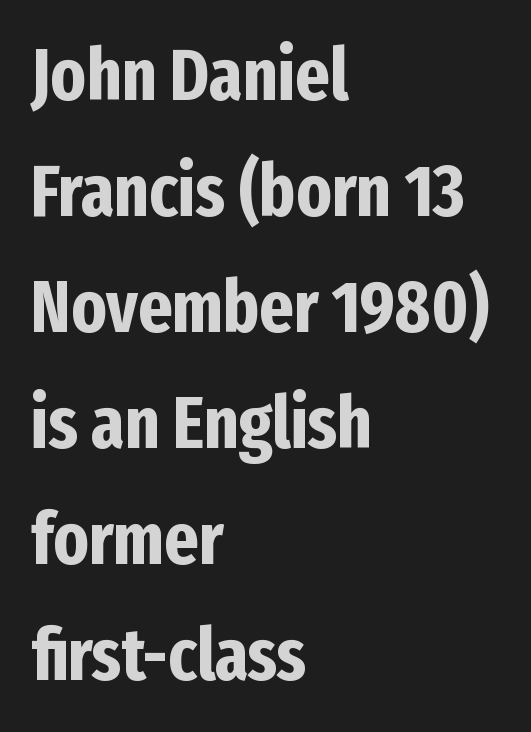
Is there any slant? The stems are plumb. The lines sit at an ordinary, default distance from one another. Its strokes are broad and dark, the hallmark of bold type. Does extra space separate the letters? No, they use regular spacing. The rag falls on the right side of this text block. The letters carry no serifs — their stems end cleanly without finishing strokes.
